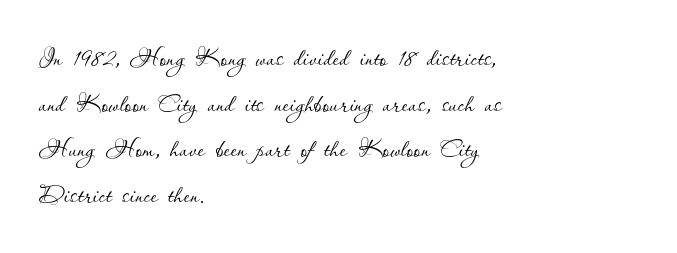
Q: Is the text bold? A: No.
Q: Is the text italic (slanted)? A: Yes.
Q: Is the text underlined? A: No.
Q: How is the paragraph aligned? A: Left-aligned.
Q: Is the spacing between letters normal or unusually wide? A: Normal.
Q: Is the spacing between lines tight, normal or loose? A: Normal.
Q: Width (condensed, normal, or wide)? A: Normal.
Q: Stroke contrast? A: Low.
Q: x-height? A: Small.
Q: Monospaced? A: No.
